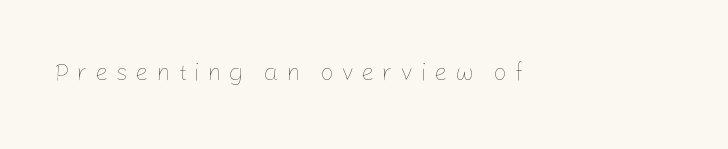
The image shows 24 px text type, upright; set unusually wide letter spacing (+0.3 em), not underlined.
